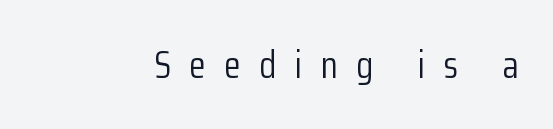
Q: Is the text bold? A: No.
Q: Is the text italic (slanted)? A: No, it is upright.
Q: Is the typeface a serif or a sans-serif typeface? A: Sans-serif.
Q: Is the text underlined? A: No.
Q: Is the spacing between letters normal or unusually wide? A: Unusually wide.
Q: Width (condensed, normal, or wide)? A: Condensed.
Q: Stroke contrast? A: Low.
Q: x-height? A: Medium.
Q: Monospaced? A: No.
